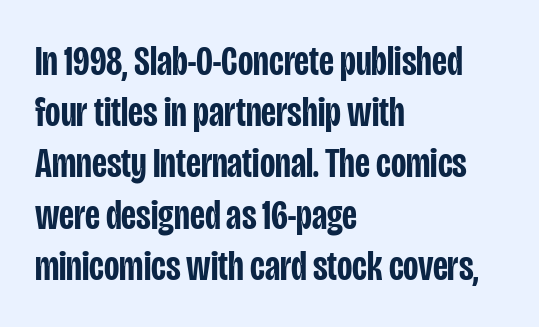
{"serif": "no", "italic": "no", "bold": "semi", "weight": "semibold", "width": "condensed", "stroke_contrast": "low", "x_height": "large", "monospaced": "no", "underline": "no", "align": "left", "line_spacing_ratio": 1.22, "letter_spacing": "normal", "letter_spacing_em": 0.0, "glyph_px": 42}
